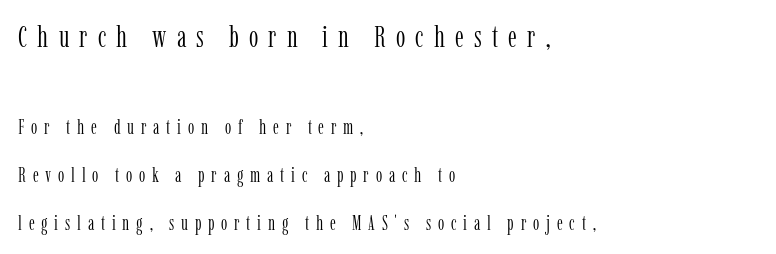
Weight: in the light-to-regular range. Type without underlining. The rendering shows small feet on the letterforms — a serif design. Spacing verdict: proportional, widths tailored to each character. Layout note: lines flush left. The font's upright variant was chosen for this text.
